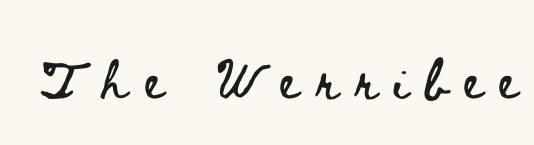
Tracking here is generous; glyphs stand well apart from one another. The rendering uses natural spacing where letterforms have individual widths. Has an underline been added? It has not.
